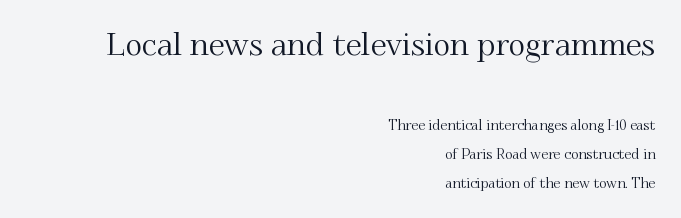
Q: Is the text italic (slanted)? A: No, it is upright.
Q: Is the typeface a serif or a sans-serif typeface? A: Serif.
Q: Is the text underlined? A: No.
Q: How is the paragraph aligned? A: Right-aligned.
Q: Is the spacing between letters normal or unusually wide? A: Normal.
Q: Is the spacing between lines tight, normal or loose? A: Loose.
Q: Which block of text is set in a larger size, the first (top) or the second (bottom)? A: The first (top) one.
Q: Width (condensed, normal, or wide)? A: Normal.
Q: Stroke contrast? A: Medium.
Q: x-height? A: Small.
Q: Monospaced? A: No.
